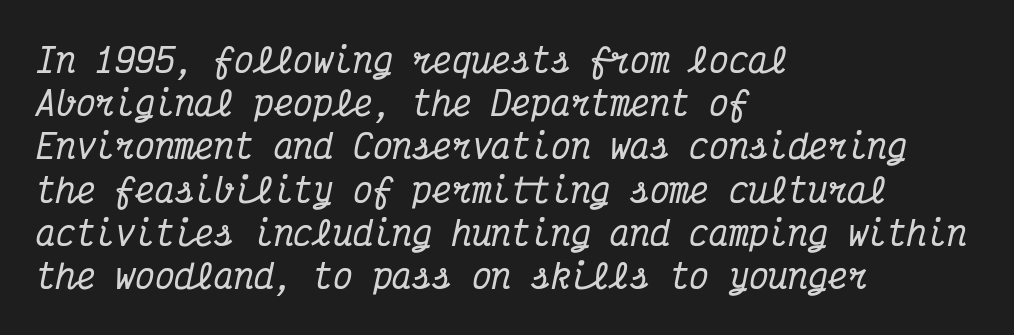
Characters follow at the spacing the type designer built in. Notice how the passage keeps a crisp vertical edge on the left only. You can tell from the footed stems that serif type was used. Normally led — the rows are evenly, conventionally spaced. Any mark beneath the type? The region is blank. You can tell it's italic because the verticals aren't actually vertical.
